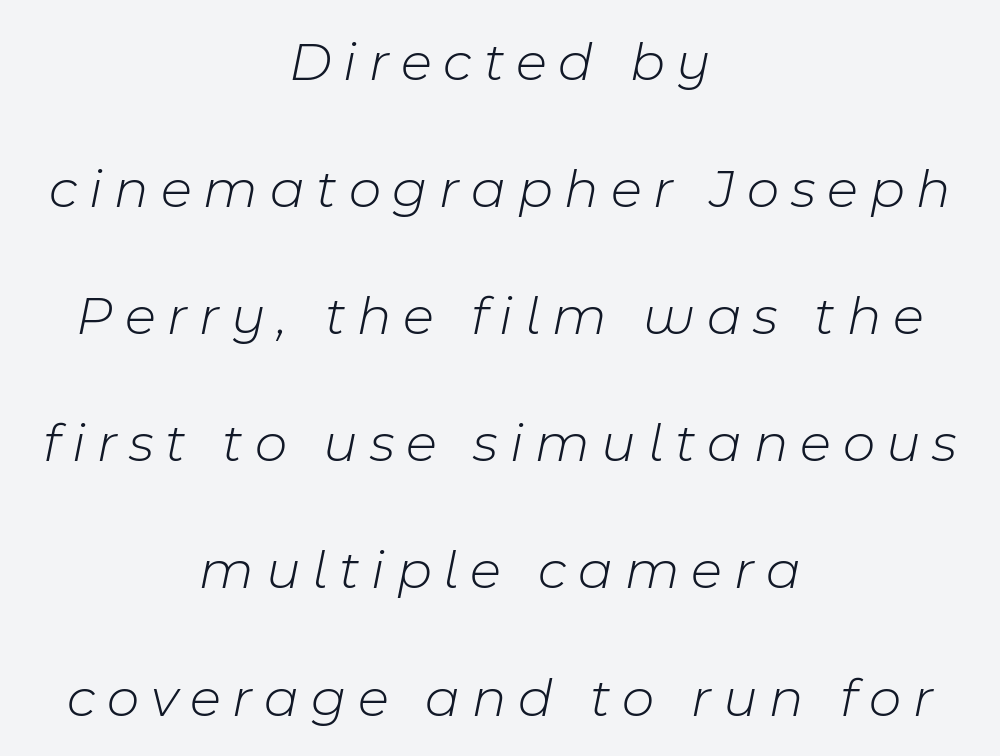
Q: Is the text bold? A: No.
Q: Is the text italic (slanted)? A: Yes, it leans right by about 11 degrees.
Q: Is the text underlined? A: No.
Q: How is the paragraph aligned? A: Centered.
Q: Is the spacing between letters normal or unusually wide? A: Unusually wide.
Q: Is the spacing between lines tight, normal or loose? A: Loose.
Q: Width (condensed, normal, or wide)? A: Normal.
Q: Stroke contrast? A: Low.
Q: x-height? A: Medium.
Q: Monospaced? A: No.
